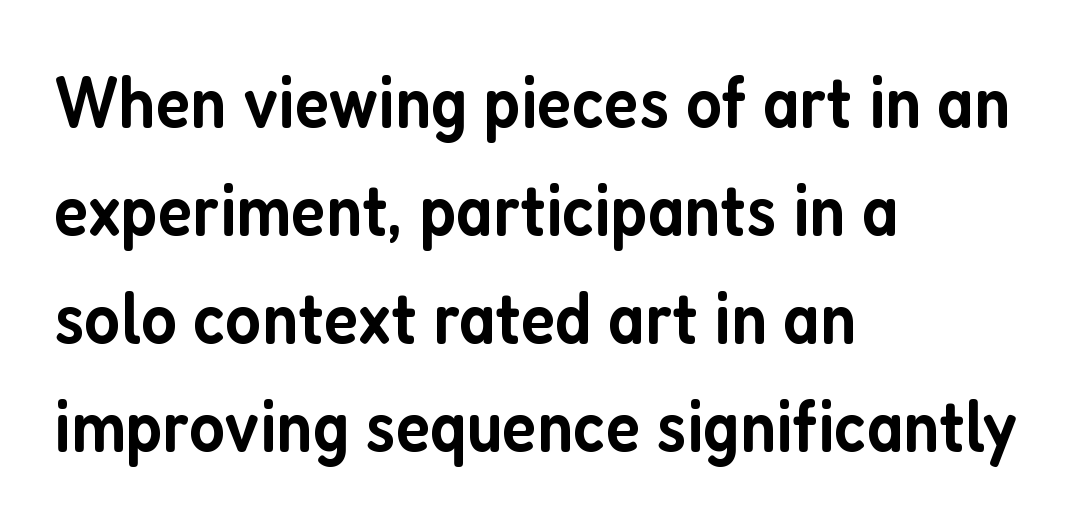
{"serif": "no", "italic": "no", "bold": "semi", "weight": "semibold", "width": "condensed", "stroke_contrast": "low", "x_height": "medium", "monospaced": "no", "underline": "no", "align": "left", "line_spacing": "normal", "line_spacing_ratio": 1.46, "letter_spacing": "normal", "letter_spacing_em": 0.0, "glyph_px": 74}
